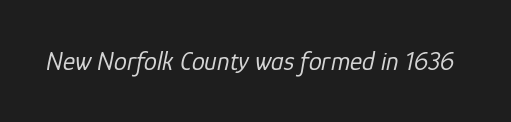
The image shows 26 px text type, italic (leaning right); set normal letter spacing, not underlined.
